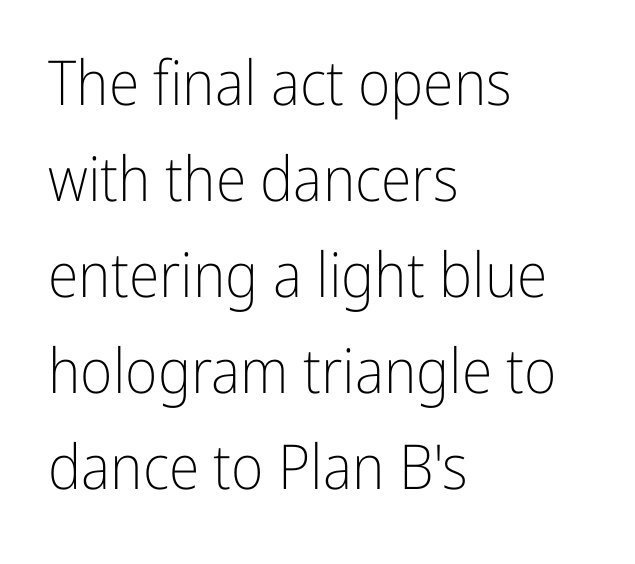
Stroke terminals: plain, sans-serif. Students, note that the glyphs here touch the page at normal intervals. The gap between lines stays unmarked. The letters advance in unequal steps, a hallmark of proportional type. Alignment: flush left. Is this a heavy cut? Hardly; it is regular or lighter.
